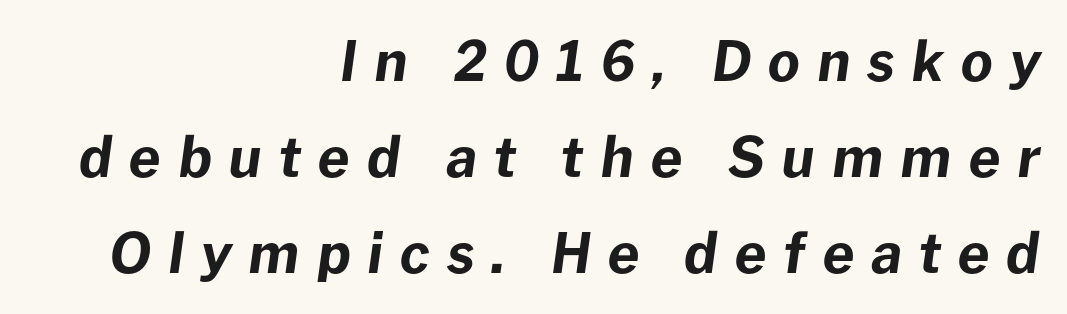
Each letter keeps its own natural width here, so spacing adapts to shape. These lines were composed using italics. The rendering uses a bold face; every stroke is thick and dark. Rule under the text: the space is simply empty. The text block is weighted toward the right margin, trailing off unevenly leftward.
